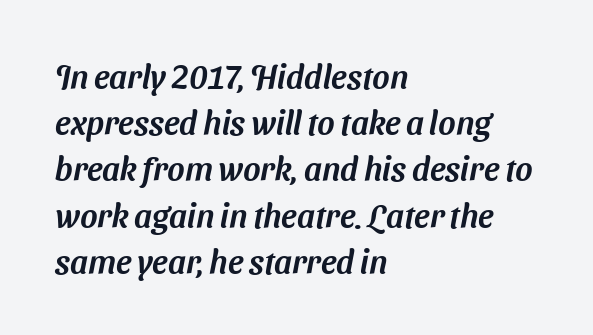
The image shows 33 px sans-serif type; set left-aligned, normal line spacing (1.4x), normal letter spacing, not underlined; medium stroke contrast and a medium x-height.
